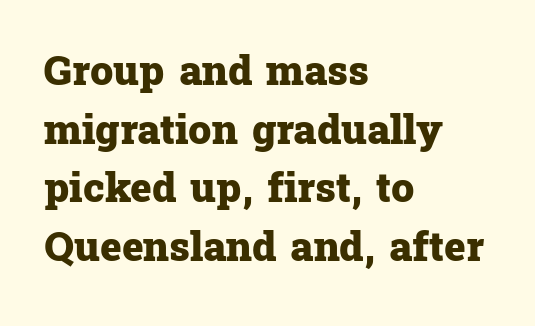
The baseline area is clear. Chunky letters — that's bold for sure. Line starts are locked; line ends wander. The passage shown is typed in a proportional face where columns would drift. Regular leading.
